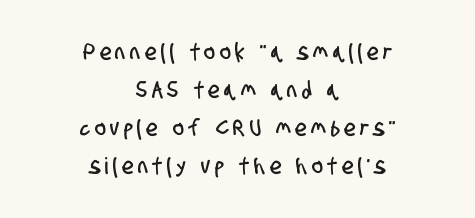
The image shows 23 px text type; set centered, normal line spacing (1.65x), unusually wide letter spacing (+0.21 em), not underlined.
